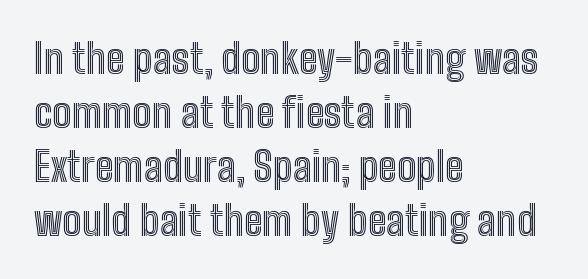
{"italic": "no", "width": "condensed", "x_height": "medium", "monospaced": "no", "underline": "no", "align": "left", "line_spacing": "normal", "line_spacing_ratio": 1.35, "letter_spacing": "normal", "letter_spacing_em": 0.0, "glyph_px": 40}
